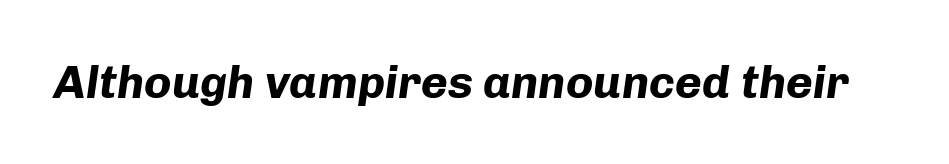
{"italic": "yes", "lean": "right", "slant_degrees": 8, "bold": "yes", "weight": "bold", "width": "normal", "stroke_contrast": "low", "x_height": "medium", "monospaced": "no", "underline": "no", "letter_spacing": "normal", "letter_spacing_em": 0.0, "glyph_px": 46}
